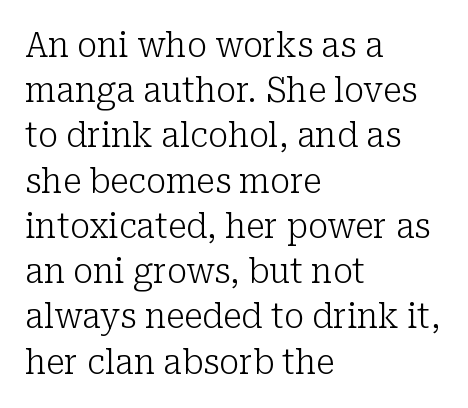
The image shows 34 px light serif type, upright; set left-aligned, normal line spacing (1.33x), normal letter spacing, not underlined; low stroke contrast and a medium x-height.
